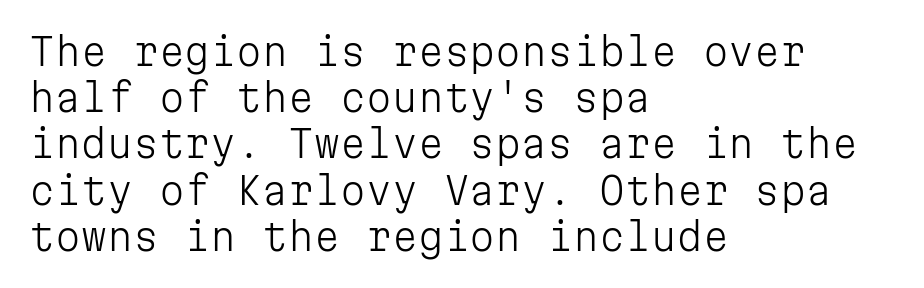
The glyphs are unaccompanied by any horizontal stroke below them. All the whitespace from short lines collects on the right. How are the letters spaced? Ordinarily, with no added tracking. A typesetter would label this face a sans. The strokes carry an ordinary text weight at most. Fixed-width glyphs throughout — classic coding-font behaviour.
